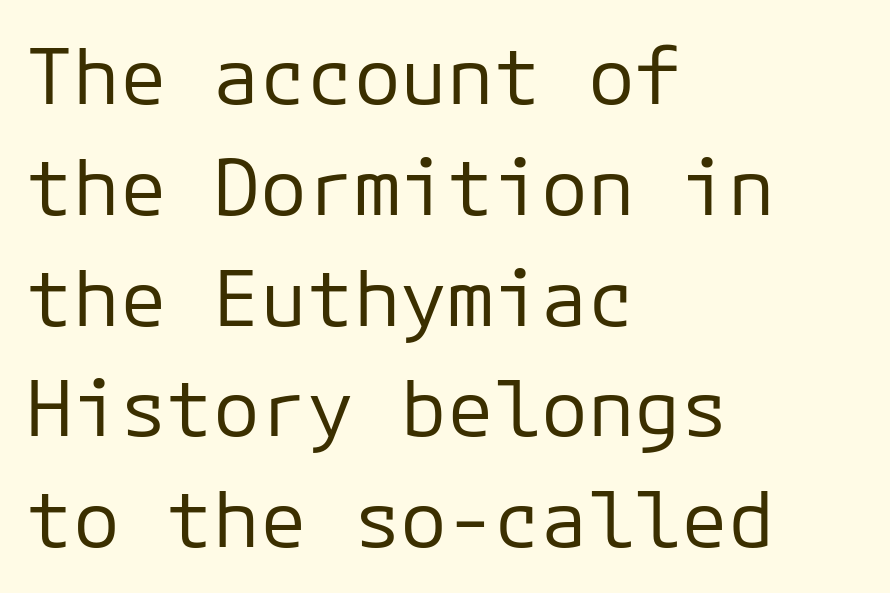
Q: Is the text bold? A: No.
Q: Is the text italic (slanted)? A: No, it is upright.
Q: Is the typeface a serif or a sans-serif typeface? A: Sans-serif.
Q: Is the text underlined? A: No.
Q: How is the paragraph aligned? A: Left-aligned.
Q: Is the spacing between letters normal or unusually wide? A: Normal.
Q: Is the spacing between lines tight, normal or loose? A: Normal.
Q: Width (condensed, normal, or wide)? A: Normal.
Q: Stroke contrast? A: Low.
Q: x-height? A: Medium.
Q: Monospaced? A: Yes.
